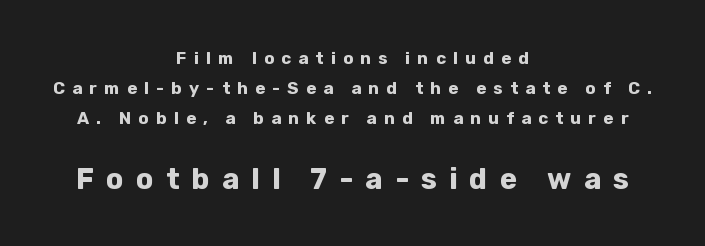
The image shows 29 px bold sans-serif type, upright; set centered, line spacing 1.77x, unusually wide letter spacing (+0.42 em), not underlined; the second (bottom) block is 1.71x larger; low stroke contrast and a medium x-height.
